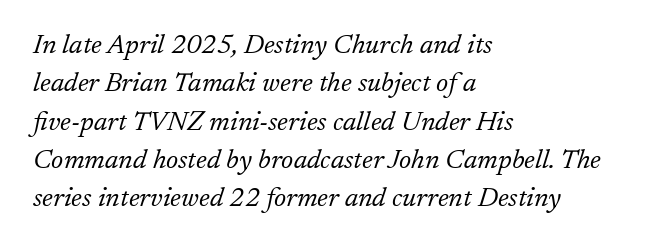
Compared with ordinary roman type, these characters are visibly tilted. Each new line begins a customary step beneath the previous one. Check the space under the baseline: it is left empty. Between one letter and the next there's only the usual sliver of space. Weight class: somewhere from thin through regular. Each line starts at the same left margin while the right side varies.
